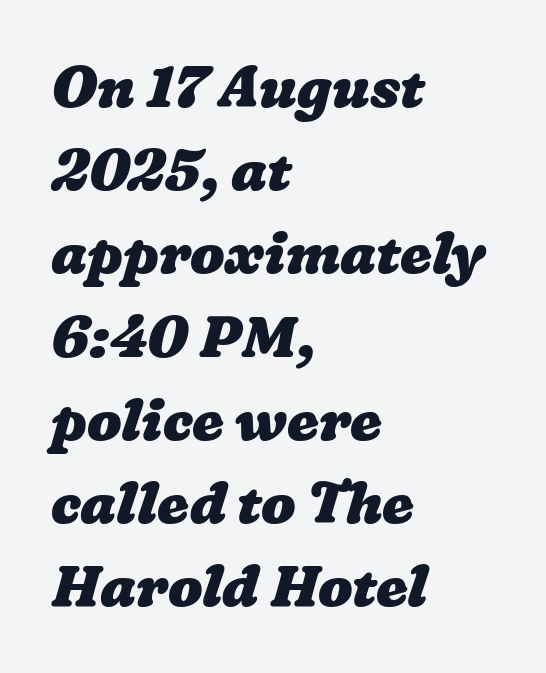
Summary of weight: heavy, a full bold. Decoration check: the copy has no underline. Horizontal bands of white between lines are of average thickness. The setting favours the left margin, as ordinary paragraphs usually do. Do the characters align in a grid? No, the font is proportional.
